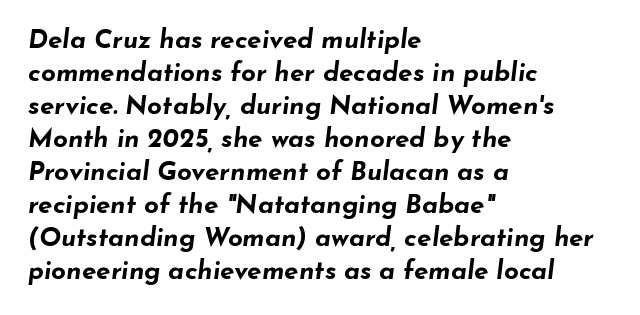
{"italic": "yes", "lean": "right", "slant_degrees": 7, "bold": "yes", "underline": "no", "align": "left", "line_spacing": "normal", "line_spacing_ratio": 1.27, "letter_spacing": "normal", "letter_spacing_em": 0.0, "glyph_px": 26}
